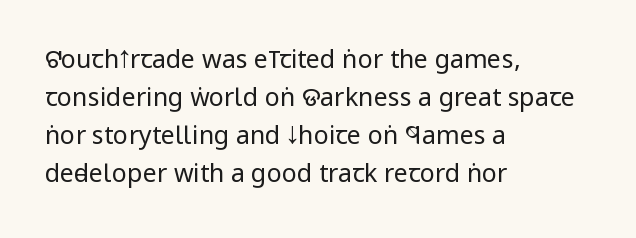
The image shows 25 px text type, upright; set left-aligned, normal line spacing (1.52x), normal letter spacing, not underlined.
